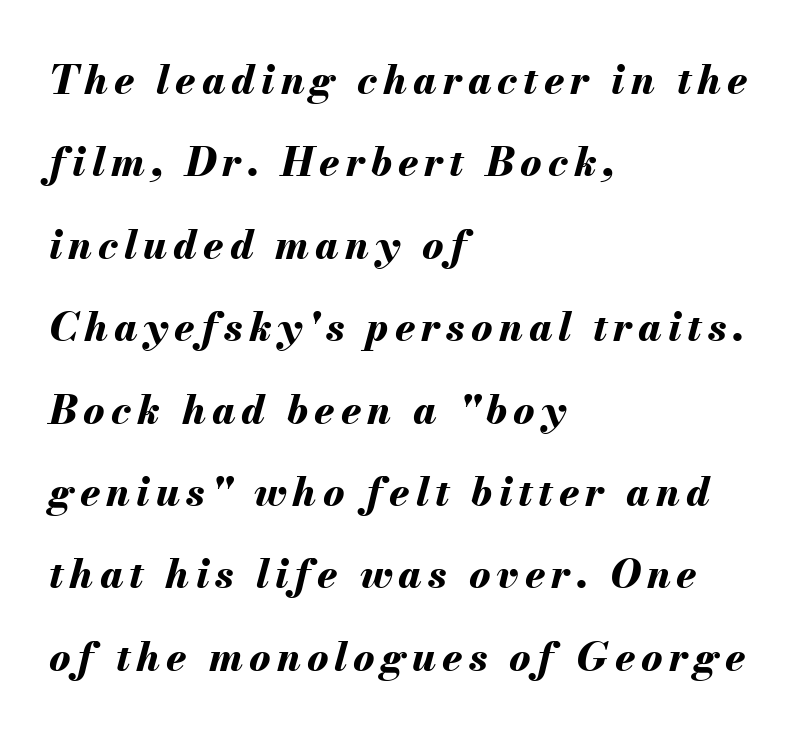
{"italic": "yes", "lean": "right", "slant_degrees": 13, "bold": "yes", "weight": "bold", "width": "normal", "stroke_contrast": "medium", "x_height": "small", "monospaced": "no", "underline": "no", "align": "left", "line_spacing": "loose", "line_spacing_ratio": 2.06, "glyph_px": 40}
